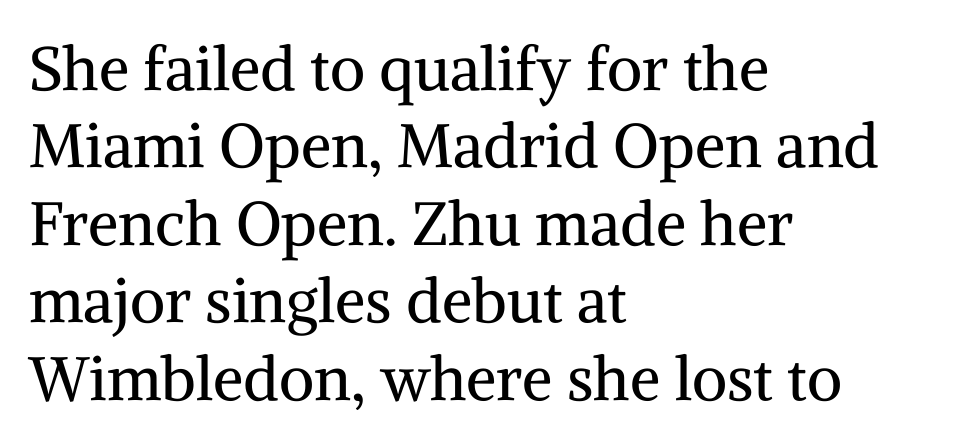
Q: Is the text bold? A: No.
Q: Is the text italic (slanted)? A: No, it is upright.
Q: Is the typeface a serif or a sans-serif typeface? A: Serif.
Q: Is the text underlined? A: No.
Q: How is the paragraph aligned? A: Left-aligned.
Q: Is the spacing between letters normal or unusually wide? A: Normal.
Q: Is the spacing between lines tight, normal or loose? A: Normal.
Q: Width (condensed, normal, or wide)? A: Normal.
Q: Stroke contrast? A: Medium.
Q: x-height? A: Medium.
Q: Monospaced? A: No.
